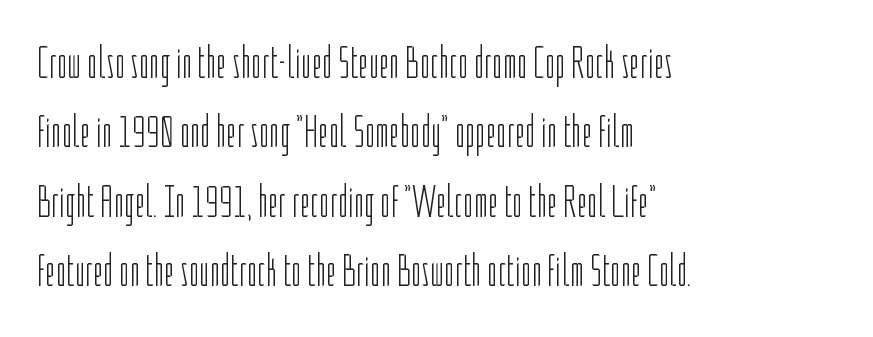
{"serif": "no", "italic": "no", "bold": "no", "weight": "light", "width": "condensed", "stroke_contrast": "low", "x_height": "medium", "monospaced": "no", "underline": "no", "align": "left", "line_spacing": "normal", "line_spacing_ratio": 1.54, "letter_spacing": "normal", "letter_spacing_em": 0.0, "glyph_px": 45}
